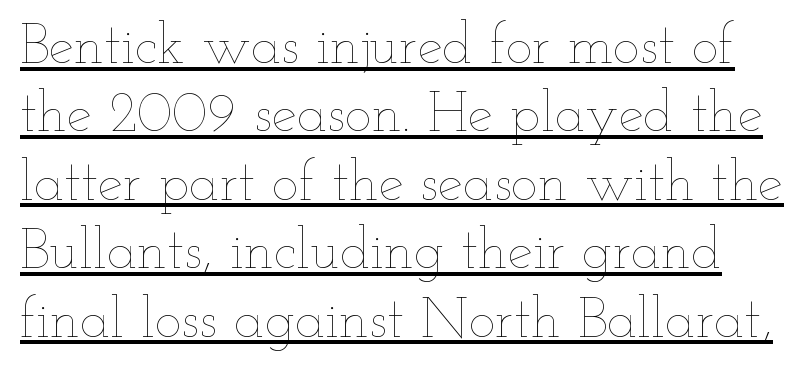
The letters stand upright; this is a roman face. Glance below the letters and you will spot a drawn line. A typesetter would call this proportional, since set widths differ per character. This rendering leaves character spacing at its baseline value. Heaviness? Minimal to ordinary, like unemphasized prose.
